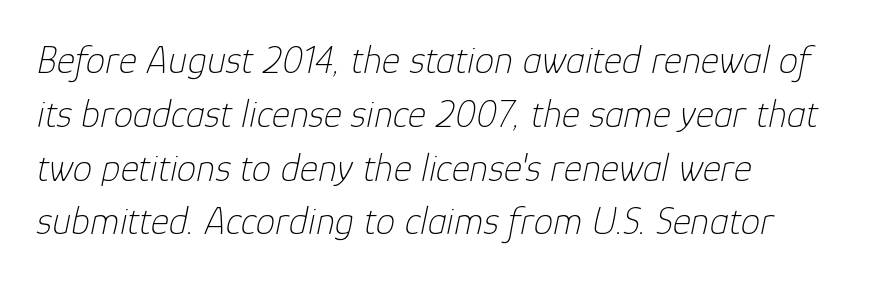
The image shows 39 px thin type, italic (leaning right); set left-aligned, normal line spacing (1.38x), normal letter spacing, not underlined; low stroke contrast and a medium x-height.
